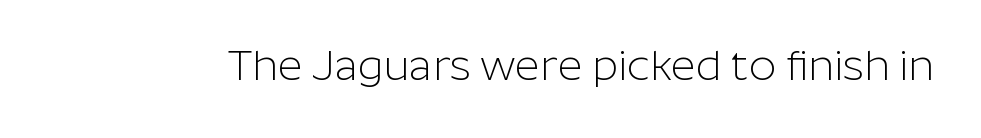
{"serif": "no", "italic": "no", "bold": "no", "weight": "light", "width": "normal", "stroke_contrast": "low", "x_height": "medium", "monospaced": "no", "underline": "no", "letter_spacing": "normal", "letter_spacing_em": 0.0, "glyph_px": 43}
